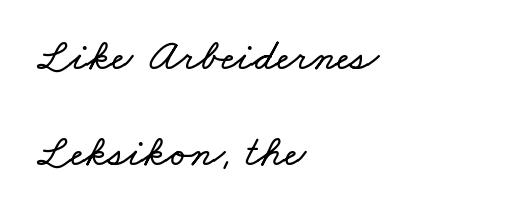
Q: Is the text underlined? A: No.
Q: How is the paragraph aligned? A: Left-aligned.
Q: Is the spacing between letters normal or unusually wide? A: Normal.
Q: Is the spacing between lines tight, normal or loose? A: Loose.
Q: Width (condensed, normal, or wide)? A: Wide.
Q: Stroke contrast? A: Low.
Q: x-height? A: Small.
Q: Monospaced? A: No.
